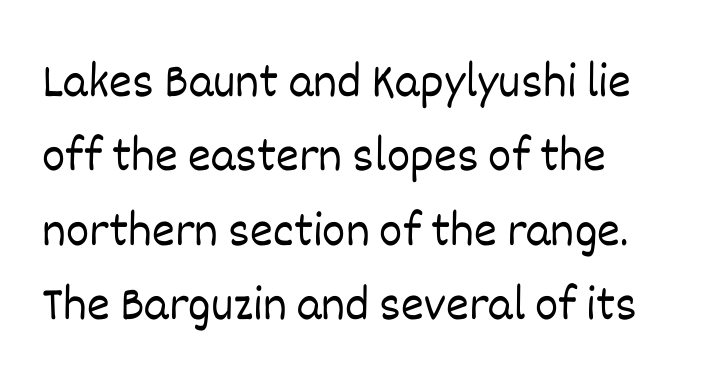
{"italic": "no", "bold": "no", "weight": "light", "width": "normal", "stroke_contrast": "low", "x_height": "large", "monospaced": "no", "underline": "no", "align": "left", "line_spacing": "normal", "line_spacing_ratio": 1.52, "letter_spacing": "normal", "letter_spacing_em": 0.0, "glyph_px": 49}
